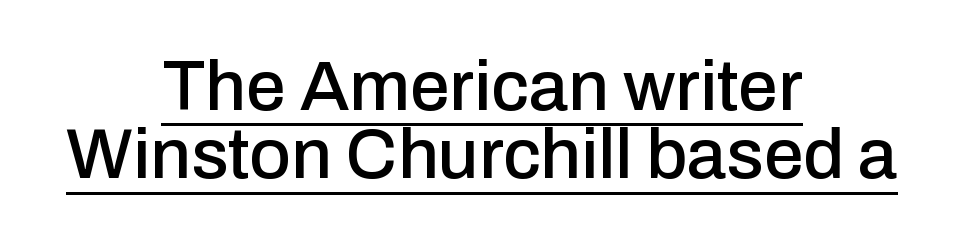
{"serif": "no", "italic": "no", "width": "normal", "stroke_contrast": "low", "x_height": "medium", "monospaced": "no", "underline": "yes", "align": "center", "line_spacing": "tight", "line_spacing_ratio": 0.96, "letter_spacing": "normal", "letter_spacing_em": 0.0, "glyph_px": 71}
